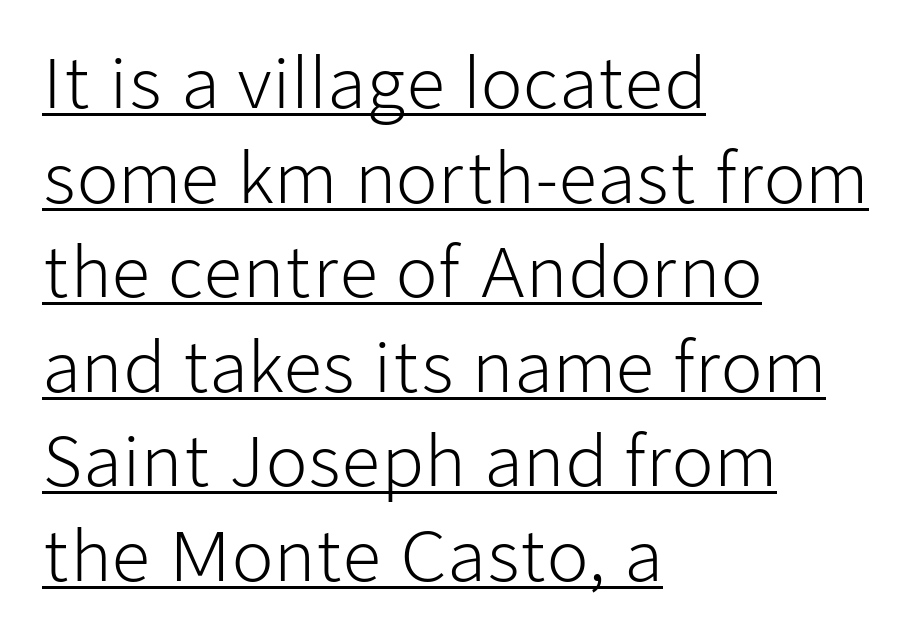
{"serif": "no", "italic": "no", "bold": "no", "weight": "light", "width": "normal", "stroke_contrast": "low", "x_height": "medium", "monospaced": "no", "underline": "yes", "align": "left", "line_spacing": "normal", "line_spacing_ratio": 1.39, "letter_spacing": "normal", "letter_spacing_em": 0.0, "glyph_px": 68}
